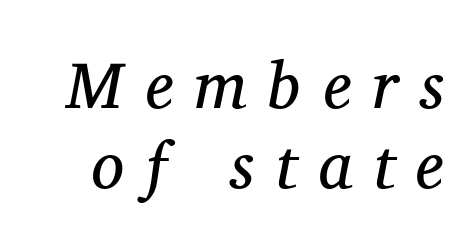
The area under the type is left untouched. Posture: slanted. No heavy texture on the line: the type isn't bold. Each word looks stretched out because of the extra space between its letters. The face used here is proportionally spaced, like ordinary book or web type. The face used here is seriffed, in the tradition of book romans.
